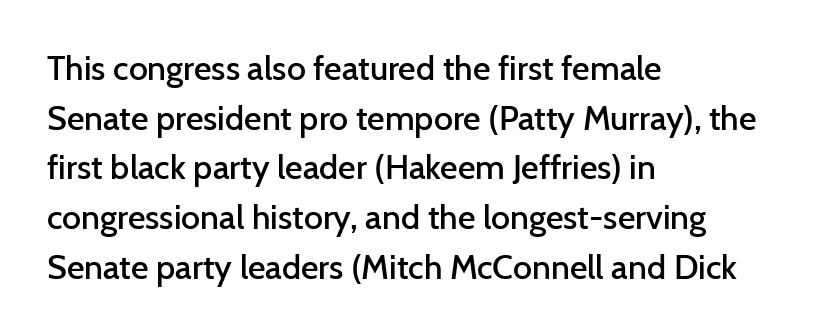
The image shows 34 px semibold sans-serif type, upright; set left-aligned, normal line spacing (1.46x), normal letter spacing, not underlined; low stroke contrast and a medium x-height.
